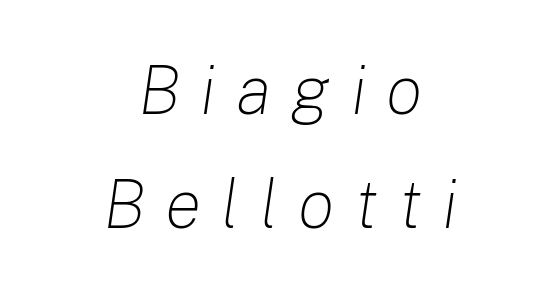
The block of text has a typical density, with ordinary space between rows. The rendering positions every line midway between the sides. Every character sits at an angle, as italics do. The passage shown is typed in a proportional face where columns would drift. The tracking reads as deliberately expanded to a designer's eye. The cut favours lightness, reaching ordinary text weight at its darkest.
